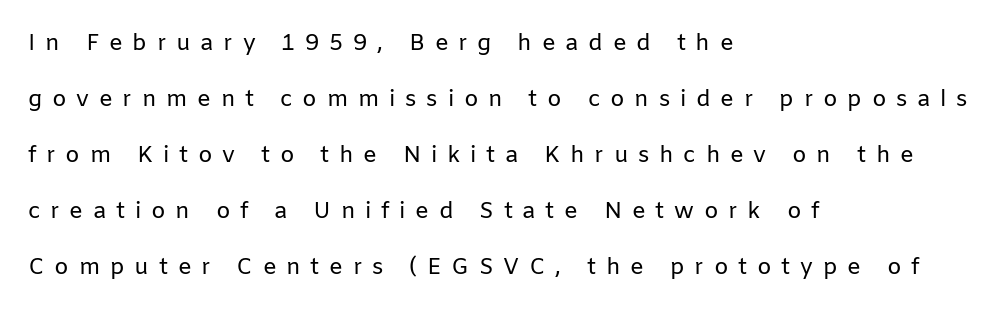
Q: Is the text bold? A: No.
Q: Is the text italic (slanted)? A: No, it is upright.
Q: Is the text underlined? A: No.
Q: How is the paragraph aligned? A: Left-aligned.
Q: Is the spacing between letters normal or unusually wide? A: Unusually wide.
Q: Is the spacing between lines tight, normal or loose? A: Loose.
